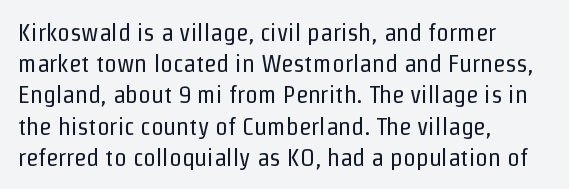
Q: Is the text bold? A: No.
Q: Is the text italic (slanted)? A: No, it is upright.
Q: Is the text underlined? A: No.
Q: How is the paragraph aligned? A: Left-aligned.
Q: Is the spacing between letters normal or unusually wide? A: Normal.
Q: Is the spacing between lines tight, normal or loose? A: Normal.
